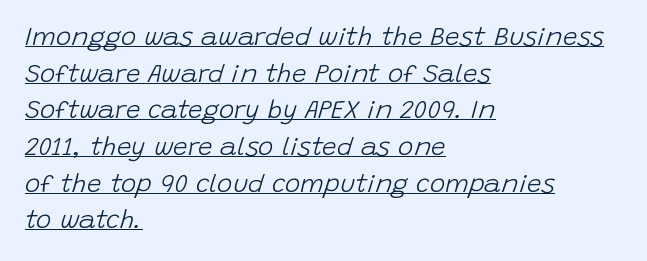
One-word summary of the alignment: left. In terms of posture, this sample is oblique. Between one letter and the next there's only the usual sliver of space. One glance says typical: line gaps are just what's usual. The face used here appears with an underline applied. A light-to-regular cut is what we see here.
